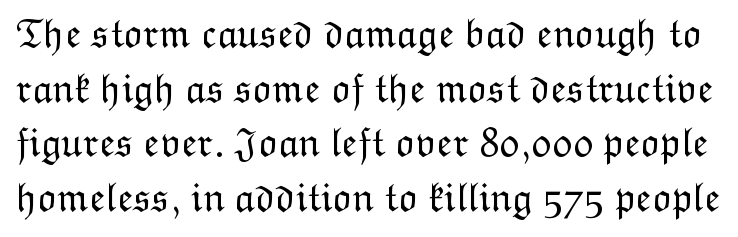
{"italic": "no", "bold": "no", "weight": "light", "width": "normal", "stroke_contrast": "low", "x_height": "medium", "monospaced": "no", "underline": "no", "line_spacing": "normal", "line_spacing_ratio": 1.33, "letter_spacing": "normal", "letter_spacing_em": 0.0, "glyph_px": 41}
